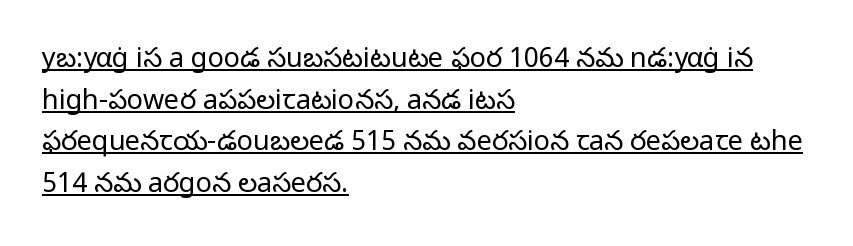
Q: Is the text bold? A: No.
Q: Is the text italic (slanted)? A: No, it is upright.
Q: Is the text underlined? A: Yes.
Q: How is the paragraph aligned? A: Left-aligned.
Q: Is the spacing between letters normal or unusually wide? A: Normal.
Q: Is the spacing between lines tight, normal or loose? A: Normal.
